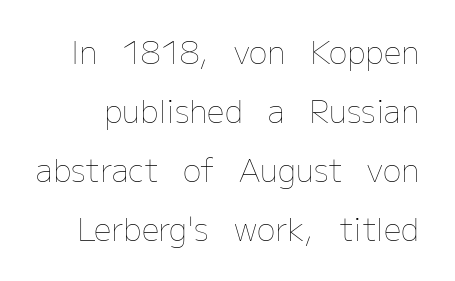
Q: Is the text bold? A: No.
Q: Is the text italic (slanted)? A: No, it is upright.
Q: Is the text underlined? A: No.
Q: Is the spacing between letters normal or unusually wide? A: Normal.
Q: Is the spacing between lines tight, normal or loose? A: Loose.
Q: Width (condensed, normal, or wide)? A: Normal.
Q: Stroke contrast? A: Low.
Q: x-height? A: Medium.
Q: Monospaced? A: No.
